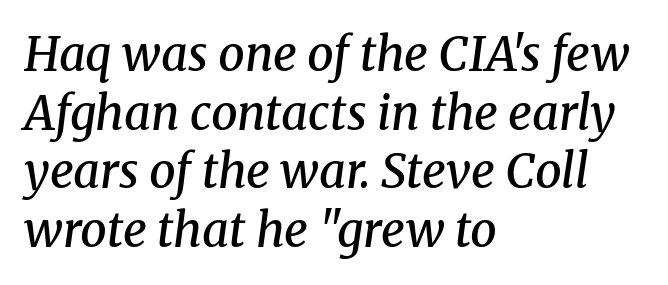
Q: Is the text bold? A: Semi-bold.
Q: Is the text italic (slanted)? A: Yes, it leans right by about 8 degrees.
Q: Is the typeface a serif or a sans-serif typeface? A: Serif.
Q: Is the text underlined? A: No.
Q: How is the paragraph aligned? A: Left-aligned.
Q: Is the spacing between letters normal or unusually wide? A: Normal.
Q: Is the spacing between lines tight, normal or loose? A: Normal.
Q: Width (condensed, normal, or wide)? A: Normal.
Q: Stroke contrast? A: Medium.
Q: x-height? A: Medium.
Q: Monospaced? A: No.
